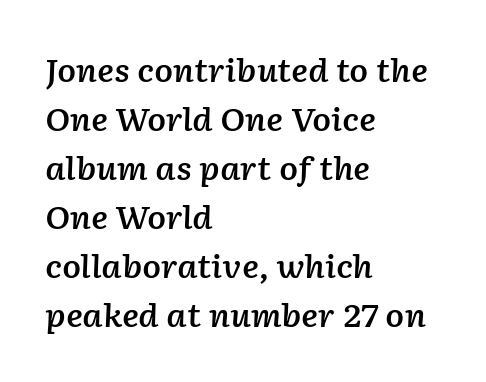
The rendering uses natural spacing where letterforms have individual widths. Moderately thickened strokes mark this as semibold type. You can tell it's italic because the verticals aren't actually vertical. Type without underlining.
